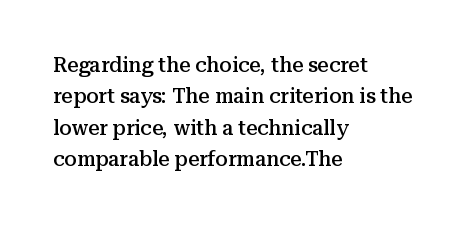
{"italic": "no", "bold": "semi", "underline": "no", "align": "left", "line_spacing": "normal", "line_spacing_ratio": 1.57, "letter_spacing": "normal", "letter_spacing_em": 0.0, "glyph_px": 20}
